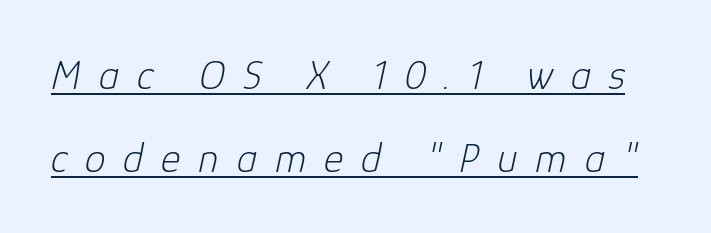
The letters look calm and open, with moderate or lighter stems. Caption: expanded tracking, letters set apart. Compared with undecorated copy, this sample adds a rule below the words. The face used here is proportionally spaced, like ordinary book or web type.
